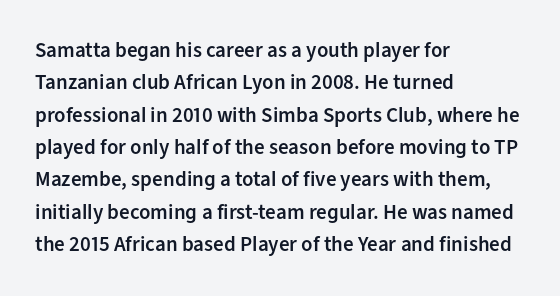
The image shows 21 px text type, upright; set left-aligned, normal line spacing (1.54x), normal letter spacing, not underlined.
